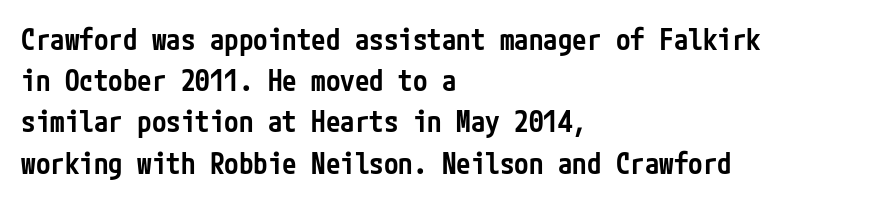
Q: Is the text bold? A: Semi-bold.
Q: Is the text italic (slanted)? A: No, it is upright.
Q: Is the typeface a serif or a sans-serif typeface? A: Sans-serif.
Q: Is the text underlined? A: No.
Q: How is the paragraph aligned? A: Left-aligned.
Q: Is the spacing between letters normal or unusually wide? A: Normal.
Q: Is the spacing between lines tight, normal or loose? A: Normal.
Q: Width (condensed, normal, or wide)? A: Condensed.
Q: Stroke contrast? A: Low.
Q: x-height? A: Medium.
